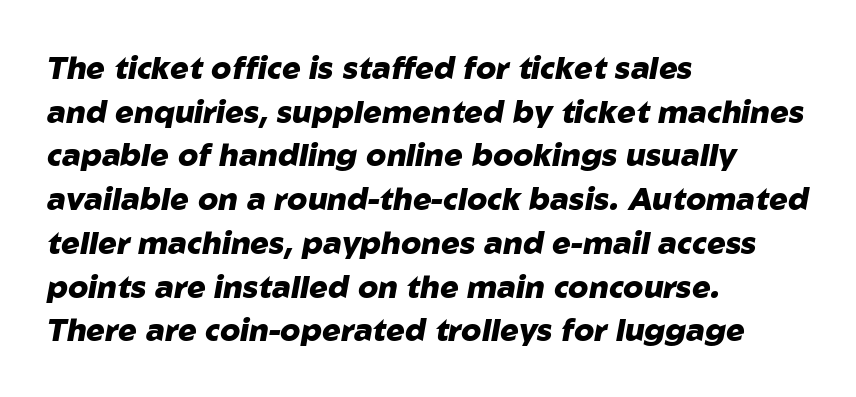
{"italic": "yes", "lean": "right", "slant_degrees": 10, "bold": "yes", "weight": "heavy", "width": "normal", "stroke_contrast": "low", "x_height": "medium", "monospaced": "no", "underline": "no", "align": "left", "line_spacing": "normal", "line_spacing_ratio": 1.41, "letter_spacing": "normal", "letter_spacing_em": 0.0, "glyph_px": 31}
